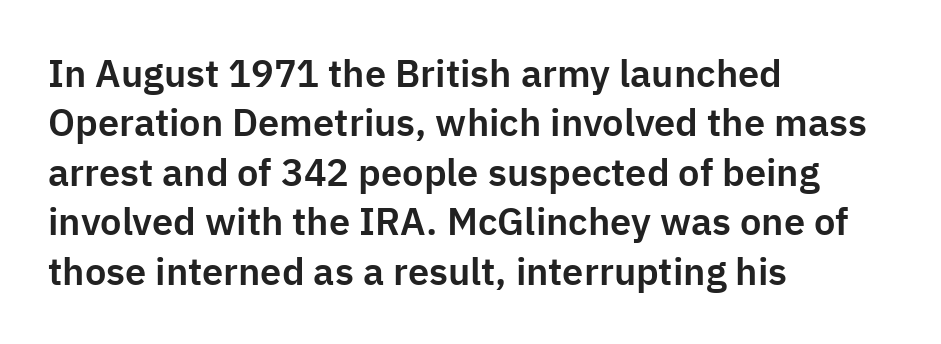
The image shows 38 px sans-serif type, upright; set left-aligned, normal line spacing (1.3x), normal letter spacing, not underlined; low stroke contrast and a medium x-height.
